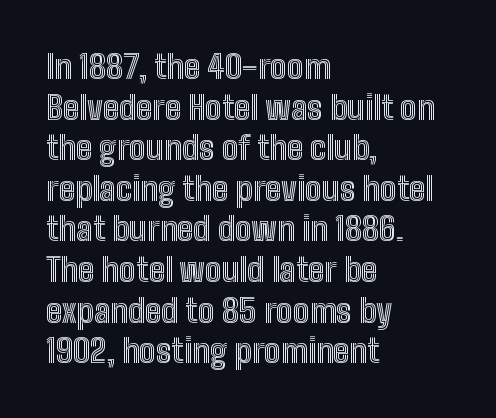
Students, note that the glyphs here touch the page at normal intervals. Looks like regular typesetting: each glyph gets only the width it needs. Every character sits straight up, as roman type does. In CSS terms this would be text-align: left.
